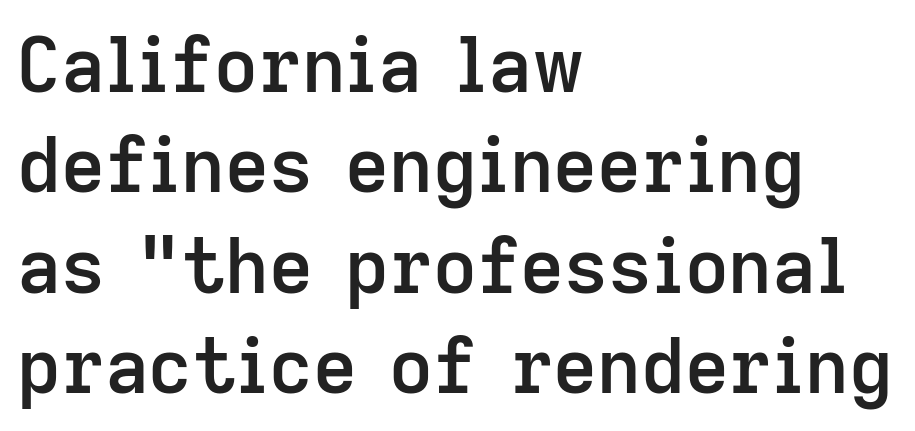
{"serif": "no", "italic": "no", "bold": "semi", "weight": "semibold", "width": "normal", "stroke_contrast": "low", "x_height": "medium", "monospaced": "no", "underline": "no", "align": "left", "line_spacing": "normal", "line_spacing_ratio": 1.32, "letter_spacing": "normal", "letter_spacing_em": 0.0, "glyph_px": 76}
